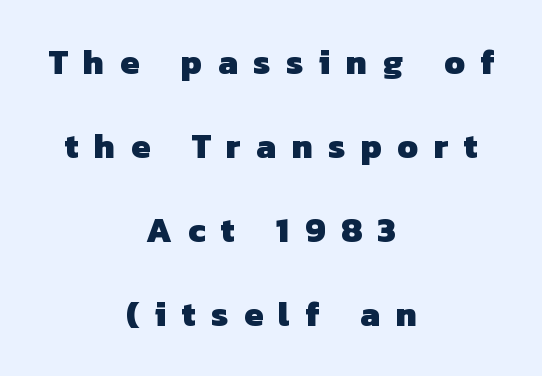
{"serif": "no", "bold": "yes", "weight": "heavy", "width": "normal", "stroke_contrast": "low", "x_height": "medium", "monospaced": "no", "underline": "no", "align": "center", "line_spacing": "loose", "line_spacing_ratio": 2.47, "letter_spacing": "wide", "letter_spacing_em": 0.46, "glyph_px": 34}
